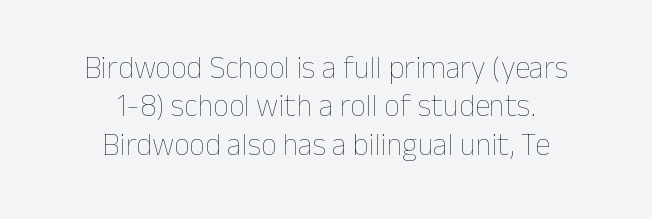
The image shows 31 px thin type, upright; set centered, line spacing 1.24x, normal letter spacing, not underlined; low stroke contrast and a medium x-height.
